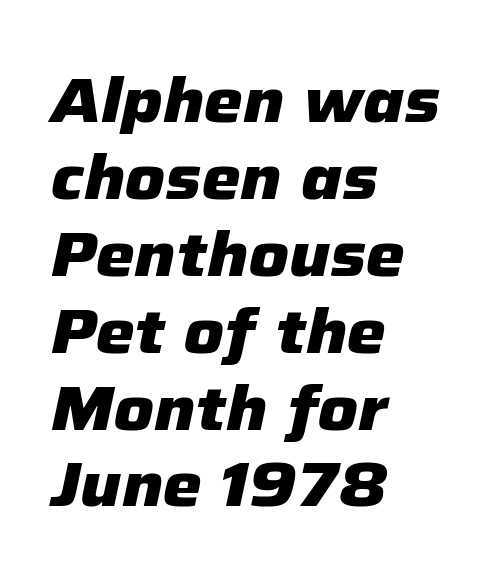
The image shows 62 px heavy type, italic (leaning right); set left-aligned, line spacing 1.24x, normal letter spacing, not underlined; low stroke contrast and a medium x-height.
